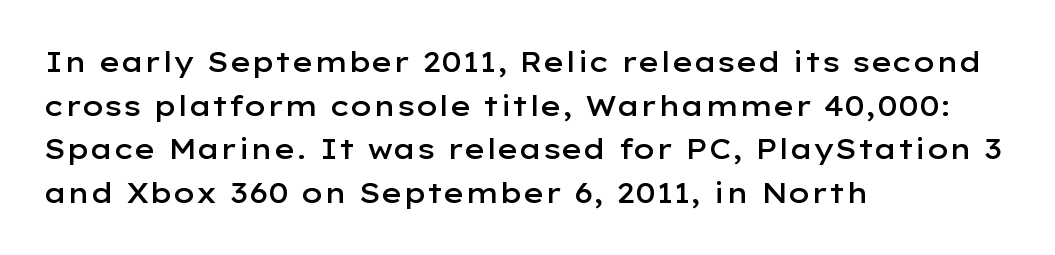
The glyphs in this specimen are sans serif. These lines keep a tight, regular rhythm from letter to letter. You could not count columns in this text — the font is proportionally spaced. The space between consecutive lines is moderate. The gap between lines stays unmarked.
